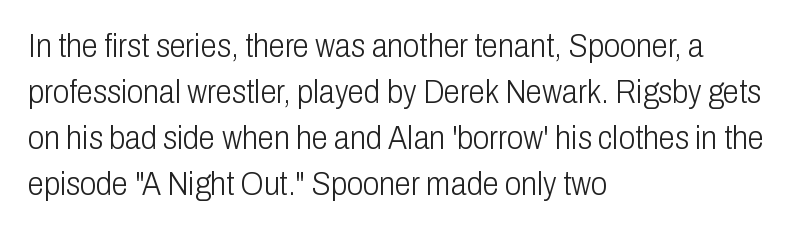
Q: Is the text bold? A: No.
Q: Is the text italic (slanted)? A: No, it is upright.
Q: Is the typeface a serif or a sans-serif typeface? A: Sans-serif.
Q: Is the text underlined? A: No.
Q: How is the paragraph aligned? A: Left-aligned.
Q: Is the spacing between letters normal or unusually wide? A: Normal.
Q: Is the spacing between lines tight, normal or loose? A: Normal.
Q: Width (condensed, normal, or wide)? A: Condensed.
Q: Stroke contrast? A: Low.
Q: x-height? A: Medium.
Q: Monospaced? A: No.
